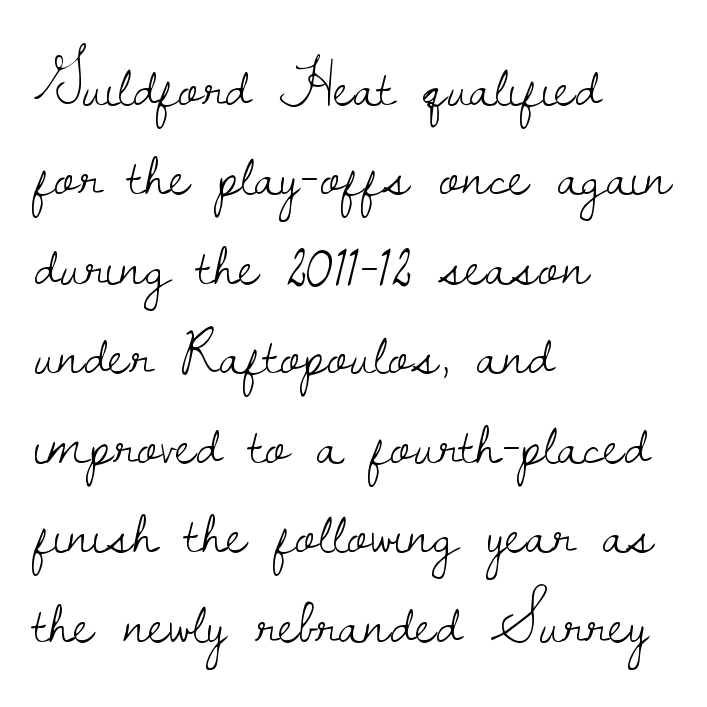
{"serif": "yes", "bold": "no", "weight": "light", "width": "normal", "stroke_contrast": "low", "x_height": "small", "monospaced": "no", "underline": "no", "align": "left", "line_spacing": "normal", "line_spacing_ratio": 1.42, "letter_spacing": "normal", "letter_spacing_em": 0.0, "glyph_px": 63}
